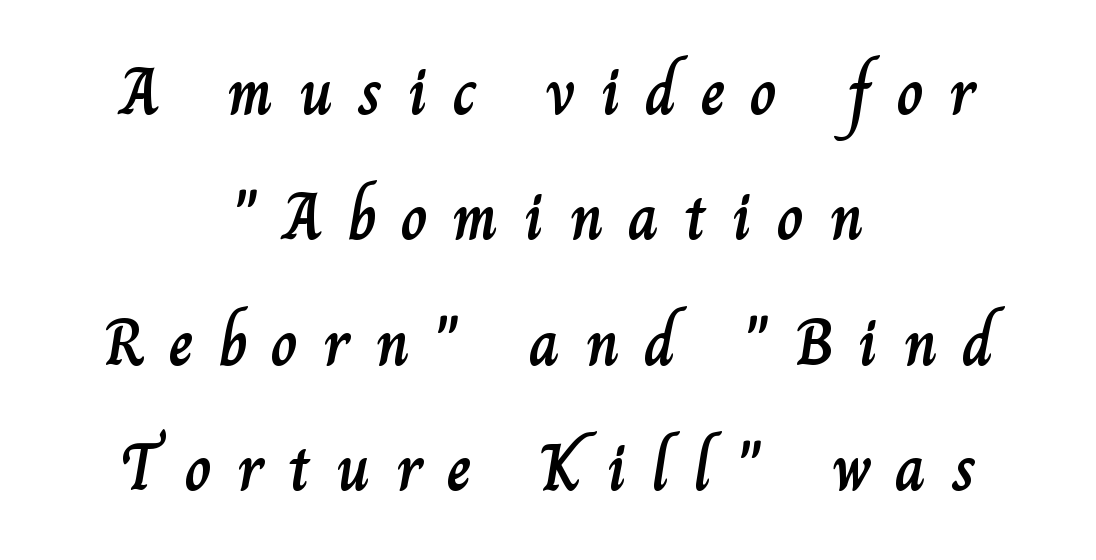
{"width": "normal", "stroke_contrast": "low", "x_height": "small", "monospaced": "no", "underline": "no", "align": "center", "line_spacing": "loose", "line_spacing_ratio": 1.9, "letter_spacing": "wide", "letter_spacing_em": 0.38, "glyph_px": 66}
